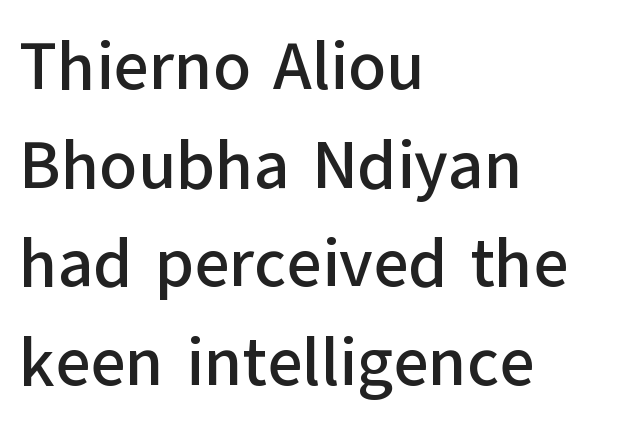
Q: Is the text italic (slanted)? A: No, it is upright.
Q: Is the typeface a serif or a sans-serif typeface? A: Sans-serif.
Q: Is the text underlined? A: No.
Q: How is the paragraph aligned? A: Left-aligned.
Q: Is the spacing between letters normal or unusually wide? A: Normal.
Q: Is the spacing between lines tight, normal or loose? A: Normal.
Q: Width (condensed, normal, or wide)? A: Normal.
Q: Stroke contrast? A: Low.
Q: x-height? A: Medium.
Q: Monospaced? A: No.
